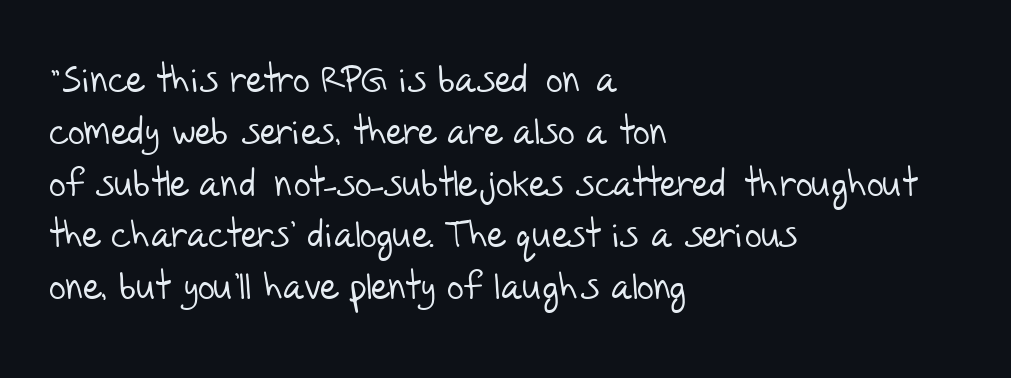
The image shows 37 px light sans-serif type; set left-aligned, normal line spacing (1.4x), normal letter spacing, not underlined; low stroke contrast and a large x-height.
